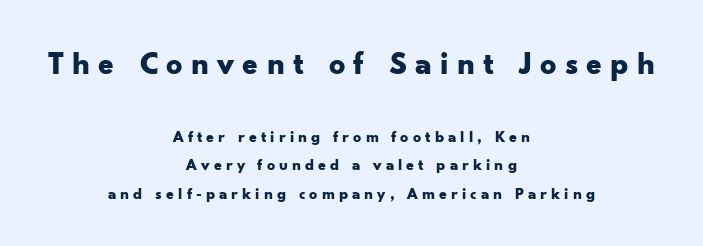
Heavy, bold letterforms. A typesetter would mark this as roman, not italic. The designer went with a sans here, leaving each stem footless. Every row of glyphs is offset so its center matches the block's center. Compared with typical body copy, the letter spacing here is much looser.
